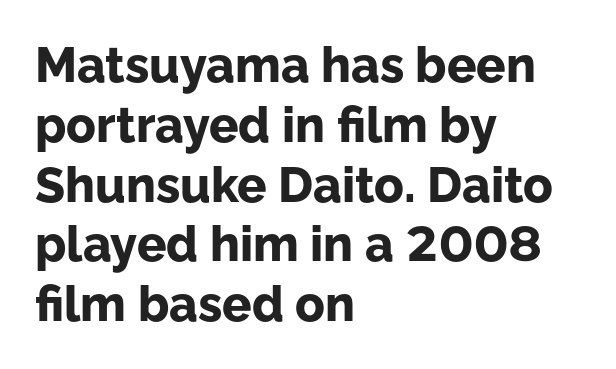
Q: Is the text bold? A: Yes.
Q: Is the text italic (slanted)? A: No, it is upright.
Q: Is the typeface a serif or a sans-serif typeface? A: Sans-serif.
Q: Is the text underlined? A: No.
Q: How is the paragraph aligned? A: Left-aligned.
Q: Is the spacing between letters normal or unusually wide? A: Normal.
Q: Width (condensed, normal, or wide)? A: Normal.
Q: Stroke contrast? A: Low.
Q: x-height? A: Medium.
Q: Monospaced? A: No.
